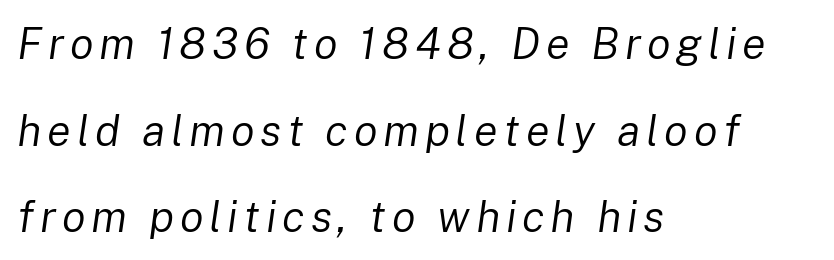
The image shows 44 px regular-weight type, italic (leaning right); set left-aligned, loose line spacing (1.97x), not underlined; low stroke contrast and a medium x-height.
